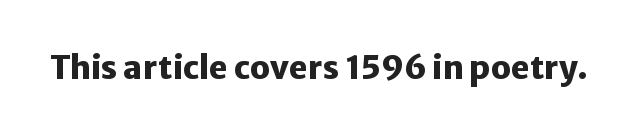
The image shows 32 px heavy sans-serif type, upright; set normal letter spacing, not underlined; low stroke contrast and a medium x-height.
